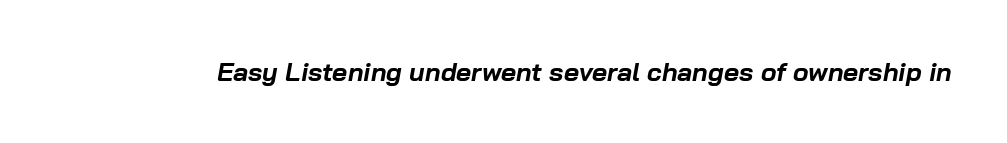
The baseline area is clear. The face used here has a pronounced slope to its letters. The face used here has the dense, thick strokes of a bold. Between one letter and the next there's only the usual sliver of space.
